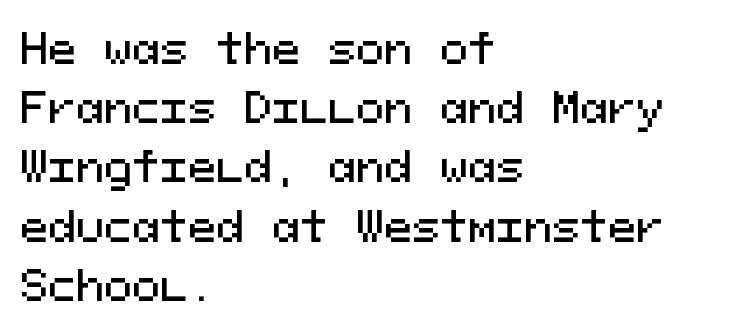
Q: Is the text italic (slanted)? A: No, it is upright.
Q: Is the typeface a serif or a sans-serif typeface? A: Sans-serif.
Q: Is the text underlined? A: No.
Q: How is the paragraph aligned? A: Left-aligned.
Q: Is the spacing between letters normal or unusually wide? A: Normal.
Q: Is the spacing between lines tight, normal or loose? A: Normal.
Q: Width (condensed, normal, or wide)? A: Normal.
Q: Stroke contrast? A: Medium.
Q: x-height? A: Medium.
Q: Monospaced? A: Yes.
